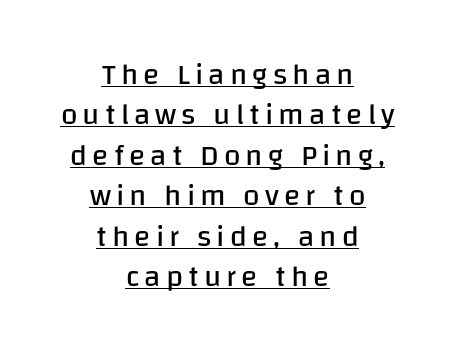
{"serif": "no", "italic": "no", "bold": "no", "weight": "regular", "width": "normal", "stroke_contrast": "low", "x_height": "large", "monospaced": "no", "underline": "yes", "align": "center", "line_spacing": "normal", "line_spacing_ratio": 1.35, "glyph_px": 30}
